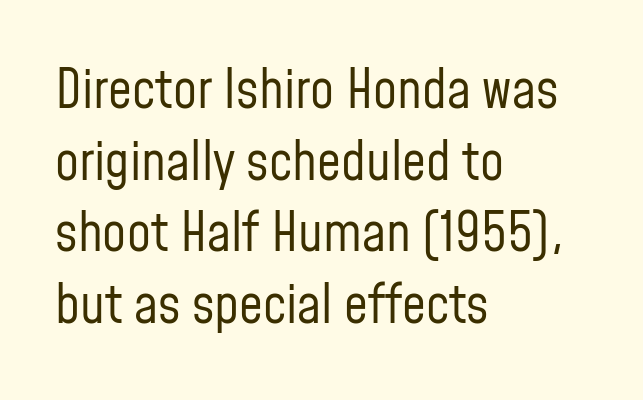
The ragged edge is on the right, which tells us the setting is flush left. Is this a sans? Yes — the strokes have no serifs. A typesetter would call this leading conventional body-copy spacing. This sample has the flowing, uneven cadence of proportional lettering. Lines of text with bare space underneath. Characters remain perfectly vertical along every line.
